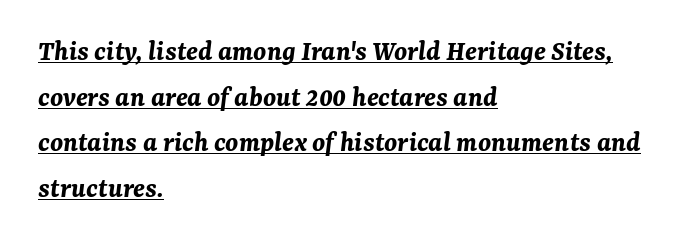
Here the designer chose a conventional face with non-uniform glyph widths. The lettering is marked with a stroke running underneath it. A student would call this left alignment; a typographer would say flush left, rag right. A normal amount of white space separates one row of letters from the next. If you drew a line through each stem, it would be angled.
